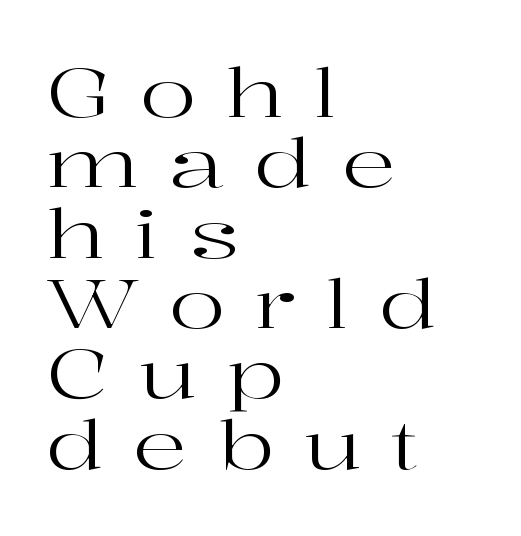
{"serif": "yes", "italic": "no", "bold": "no", "weight": "regular", "width": "wide", "stroke_contrast": "high", "x_height": "medium", "monospaced": "no", "underline": "no", "align": "left", "line_spacing": "tight", "line_spacing_ratio": 1.05, "letter_spacing": "wide", "letter_spacing_em": 0.44, "glyph_px": 67}
